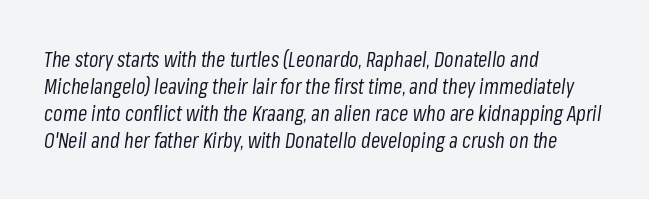
Q: Is the text bold? A: No.
Q: Is the text italic (slanted)? A: Yes, it leans right by about 8 degrees.
Q: Is the text underlined? A: No.
Q: How is the paragraph aligned? A: Left-aligned.
Q: Is the spacing between letters normal or unusually wide? A: Normal.
Q: Is the spacing between lines tight, normal or loose? A: Normal.
